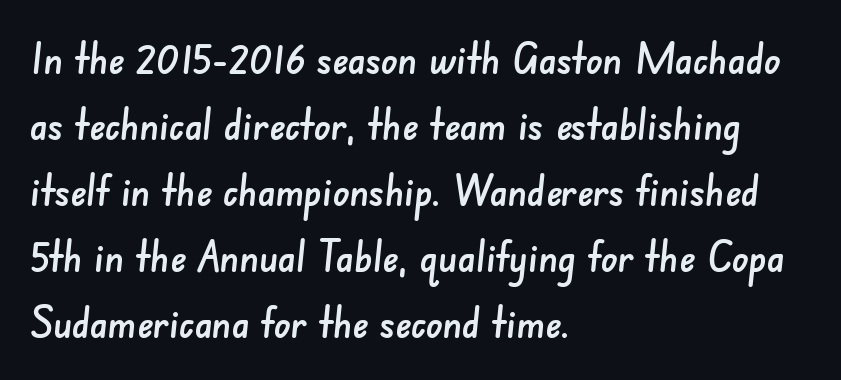
The image shows 42 px sans-serif type; set left-aligned, normal line spacing (1.57x), normal letter spacing, not underlined; low stroke contrast and a small x-height.
